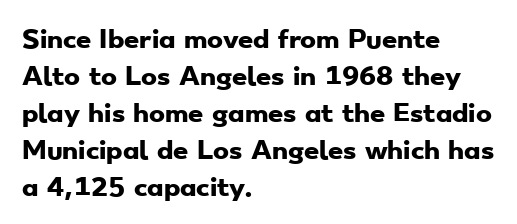
{"bold": "yes", "underline": "no", "align": "left", "line_spacing": "normal", "line_spacing_ratio": 1.54, "letter_spacing": "normal", "letter_spacing_em": 0.0, "glyph_px": 24}
